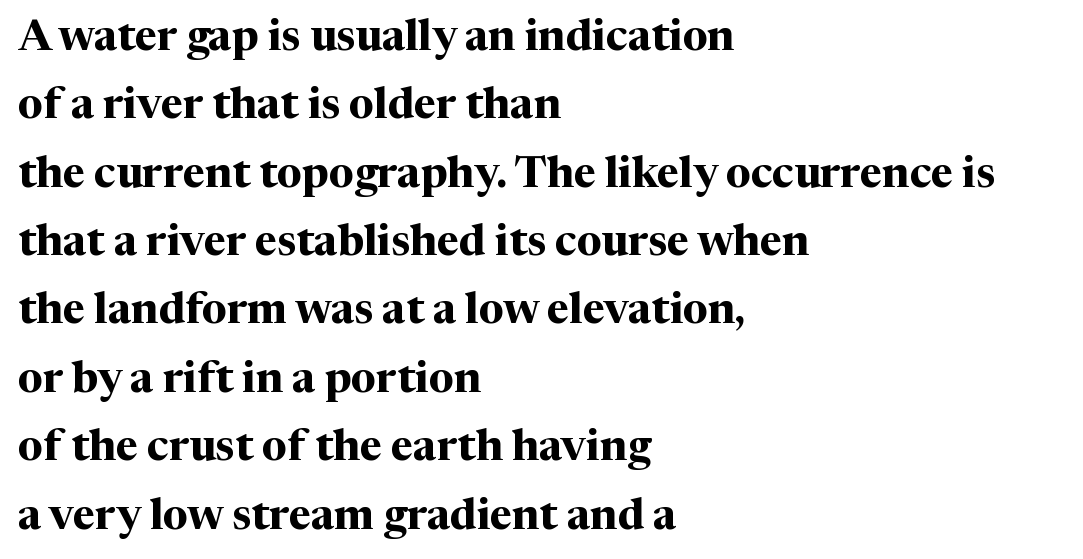
{"serif": "yes", "italic": "no", "bold": "yes", "weight": "bold", "width": "normal", "stroke_contrast": "medium", "x_height": "medium", "monospaced": "no", "underline": "no", "align": "left", "line_spacing": "normal", "line_spacing_ratio": 1.59, "letter_spacing": "normal", "letter_spacing_em": 0.0, "glyph_px": 43}
